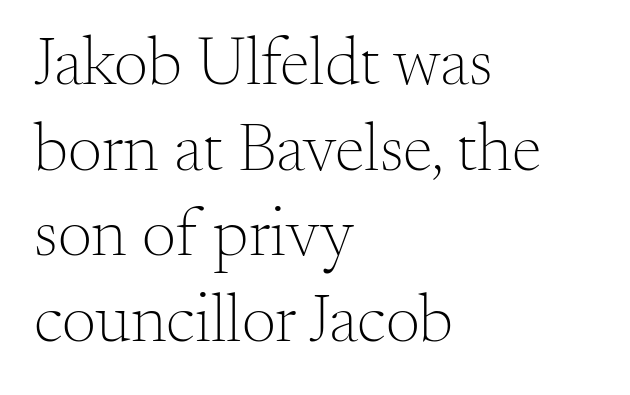
The image shows 68 px light serif type, upright; set left-aligned, normal line spacing (1.26x), normal letter spacing, not underlined; medium stroke contrast and a small x-height.
